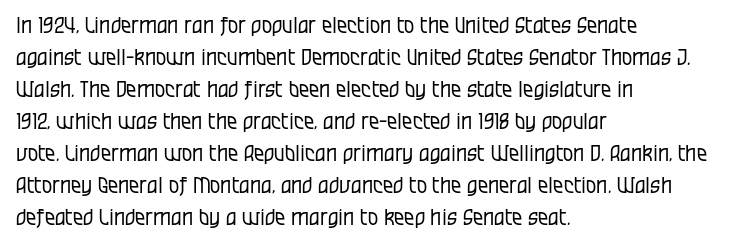
The image shows 23 px text type, upright; set left-aligned, normal line spacing (1.39x), normal letter spacing, not underlined.
